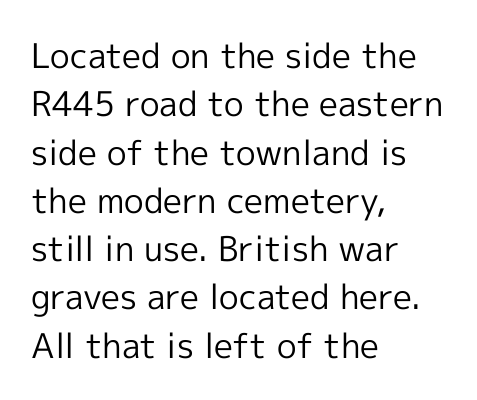
Q: Is the text bold? A: No.
Q: Is the text italic (slanted)? A: No, it is upright.
Q: Is the typeface a serif or a sans-serif typeface? A: Sans-serif.
Q: Is the text underlined? A: No.
Q: How is the paragraph aligned? A: Left-aligned.
Q: Is the spacing between letters normal or unusually wide? A: Normal.
Q: Is the spacing between lines tight, normal or loose? A: Normal.
Q: Width (condensed, normal, or wide)? A: Normal.
Q: x-height? A: Medium.
Q: Monospaced? A: No.
